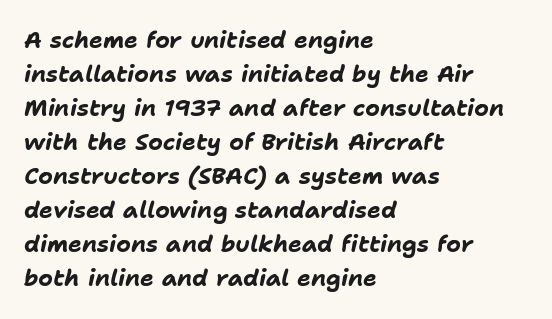
The string is rendered with underlining switched off. The letters are bold, with thick, heavy strokes. The passage shown stacks its lines at a standard gap. Would a proofreader flag this as italicized? Yes. If you drew a ruler down the left edge, every line would touch it. How are the letters spaced? Ordinarily, with no added tracking.
